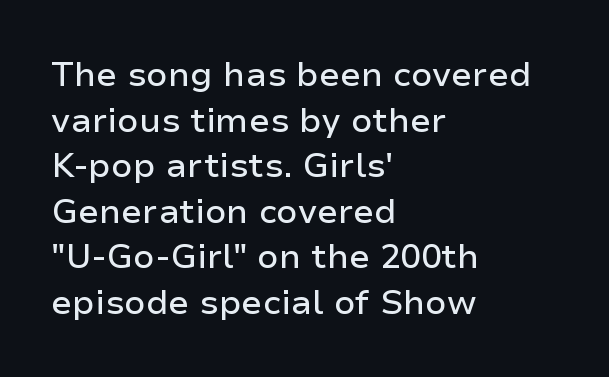
Q: Is the text italic (slanted)? A: No, it is upright.
Q: Is the typeface a serif or a sans-serif typeface? A: Sans-serif.
Q: Is the text underlined? A: No.
Q: How is the paragraph aligned? A: Left-aligned.
Q: Is the spacing between letters normal or unusually wide? A: Normal.
Q: Is the spacing between lines tight, normal or loose? A: Normal.
Q: Width (condensed, normal, or wide)? A: Normal.
Q: Stroke contrast? A: Low.
Q: x-height? A: Medium.
Q: Monospaced? A: No.
